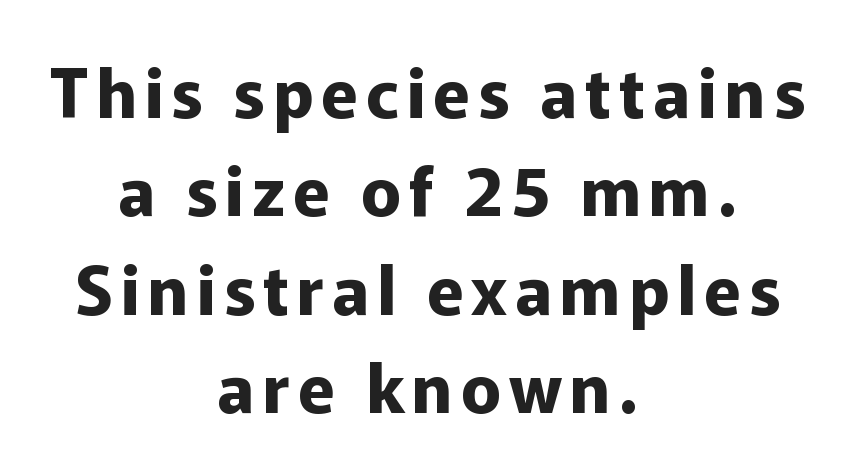
Q: Is the text bold? A: Yes.
Q: Is the text italic (slanted)? A: No, it is upright.
Q: Is the typeface a serif or a sans-serif typeface? A: Sans-serif.
Q: Is the text underlined? A: No.
Q: How is the paragraph aligned? A: Centered.
Q: Is the spacing between lines tight, normal or loose? A: Normal.
Q: Width (condensed, normal, or wide)? A: Normal.
Q: Stroke contrast? A: Low.
Q: x-height? A: Medium.
Q: Monospaced? A: No.
